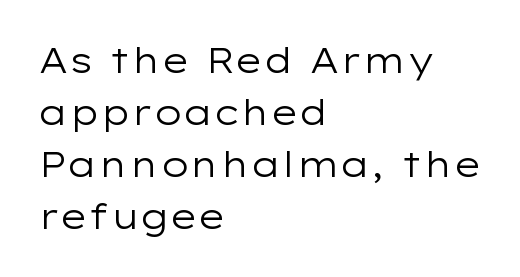
Q: Is the text bold? A: No.
Q: Is the text italic (slanted)? A: No, it is upright.
Q: Is the typeface a serif or a sans-serif typeface? A: Sans-serif.
Q: Is the text underlined? A: No.
Q: How is the paragraph aligned? A: Left-aligned.
Q: Is the spacing between letters normal or unusually wide? A: Normal.
Q: Is the spacing between lines tight, normal or loose? A: Normal.
Q: Width (condensed, normal, or wide)? A: Wide.
Q: Stroke contrast? A: Low.
Q: x-height? A: Medium.
Q: Monospaced? A: No.
